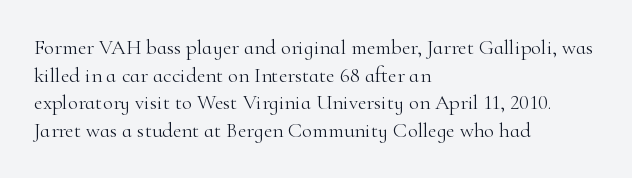
The image shows 21 px text type, upright; set left-aligned, normal line spacing (1.31x), normal letter spacing, not underlined.
